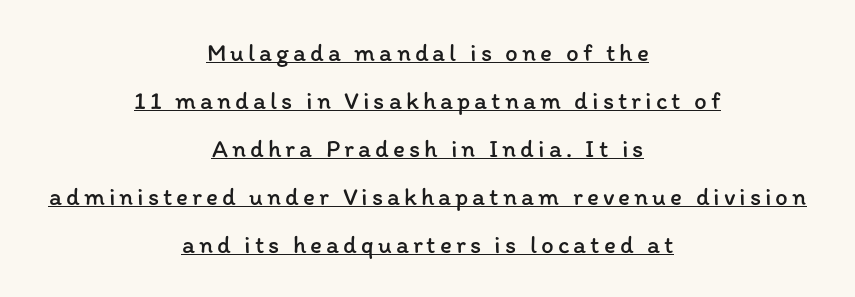
{"italic": "no", "bold": "no", "underline": "yes", "align": "center", "line_spacing": "loose", "line_spacing_ratio": 1.92, "glyph_px": 25}
